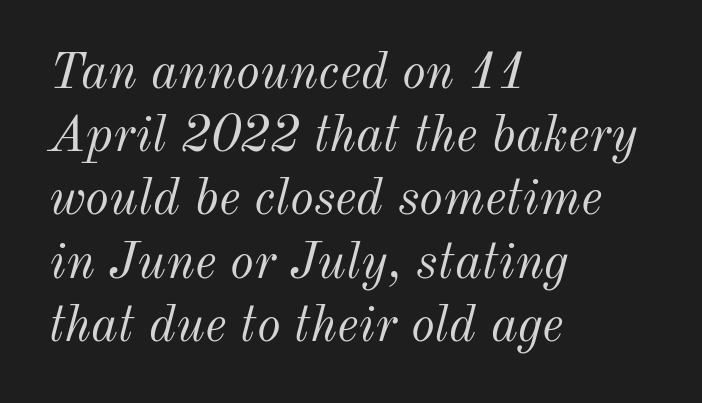
Italic? Definitely — the glyphs are oblique. Counters stay open thanks to moderate or lighter strokes. Visually the block forms a straight wall on the left and a jagged coastline on the right. Each letter keeps its own natural width here, so spacing adapts to shape. Words float on clear page, feet unadorned.
